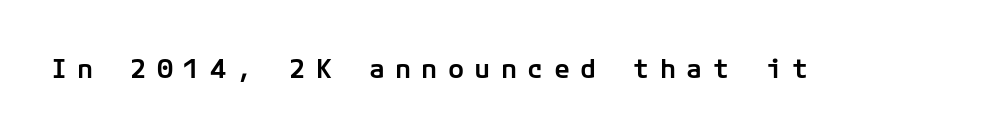
{"italic": "no", "bold": "semi", "underline": "no", "letter_spacing": "wide", "letter_spacing_em": 0.38, "glyph_px": 27}
